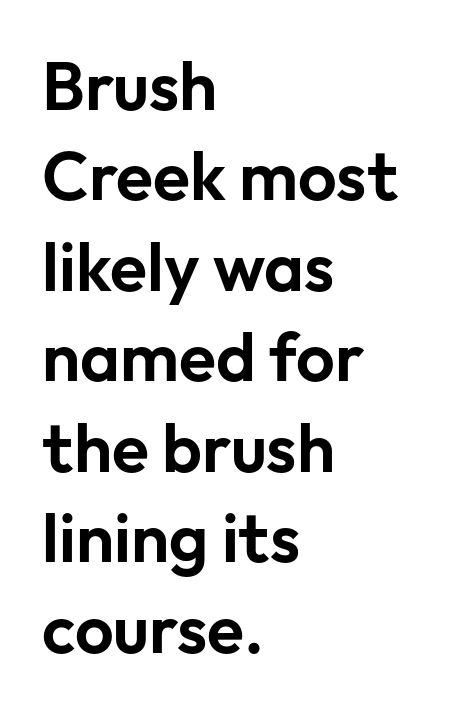
Q: Is the text italic (slanted)? A: No, it is upright.
Q: Is the typeface a serif or a sans-serif typeface? A: Sans-serif.
Q: Is the text underlined? A: No.
Q: How is the paragraph aligned? A: Left-aligned.
Q: Is the spacing between letters normal or unusually wide? A: Normal.
Q: Is the spacing between lines tight, normal or loose? A: Normal.
Q: Width (condensed, normal, or wide)? A: Normal.
Q: Stroke contrast? A: Low.
Q: x-height? A: Medium.
Q: Monospaced? A: No.
